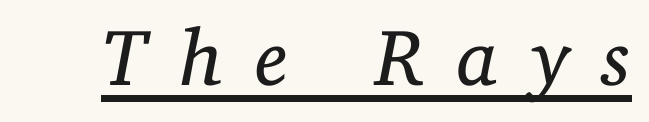
The letters are slanted; this is an italic face. You could not count columns in this text — the font is proportionally spaced. The horizontal fit of the characters is loose and conspicuously gappy. No heavy texture on the line: the type isn't bold. A typesetter would label this face a serif.
